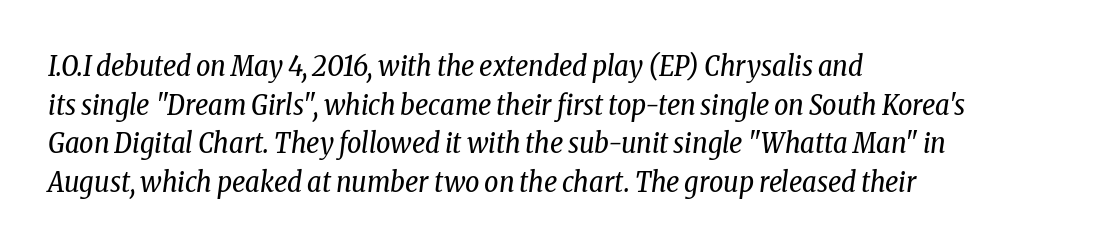
Q: Is the text bold? A: No.
Q: Is the text italic (slanted)? A: Yes, it leans right by about 8 degrees.
Q: Is the typeface a serif or a sans-serif typeface? A: Serif.
Q: Is the text underlined? A: No.
Q: How is the paragraph aligned? A: Left-aligned.
Q: Is the spacing between letters normal or unusually wide? A: Normal.
Q: Is the spacing between lines tight, normal or loose? A: Normal.
Q: Width (condensed, normal, or wide)? A: Condensed.
Q: Stroke contrast? A: Low.
Q: x-height? A: Medium.
Q: Monospaced? A: No.
